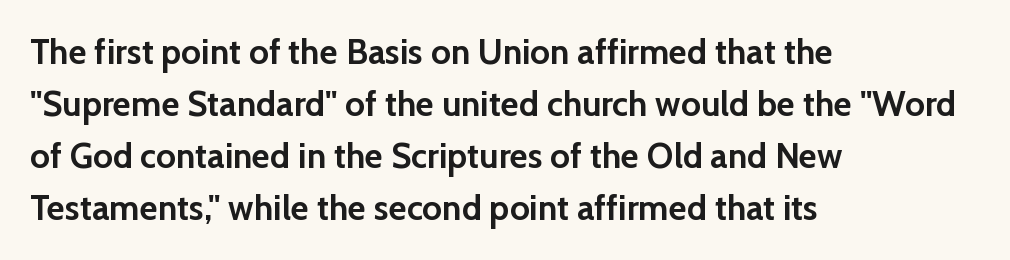
Short and long lines alike share a common starting point at left. Chunky letters — that's bold for sure. Is this a sans? Yes — the strokes have no serifs. Spacing between characters is what you'd get straight out of the box.
